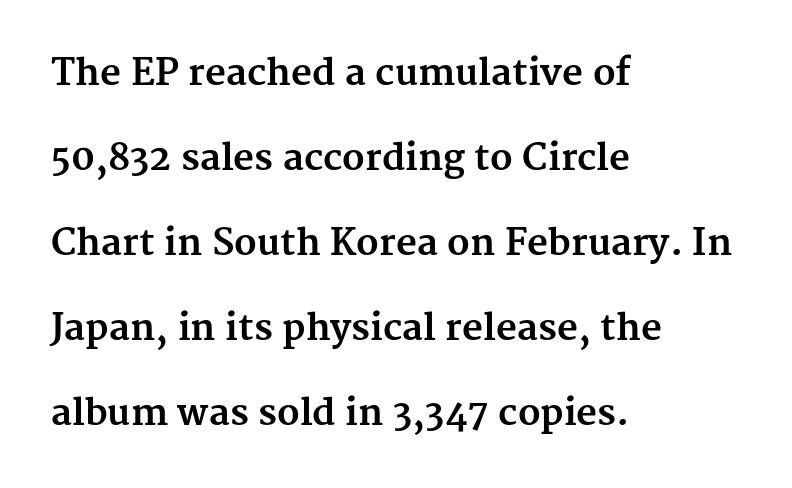
The image shows 36 px bold serif type, upright; set left-aligned, loose line spacing (2.36x), normal letter spacing, not underlined; medium stroke contrast and a medium x-height.
